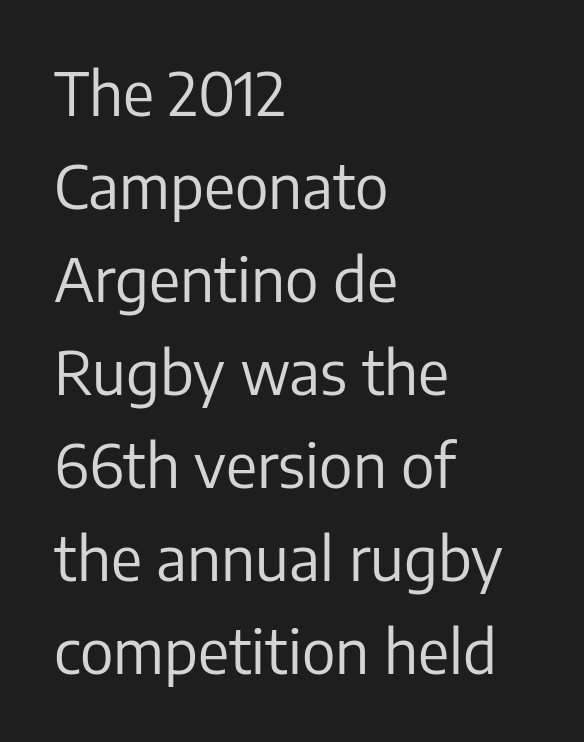
{"serif": "no", "italic": "no", "bold": "no", "weight": "regular", "width": "normal", "stroke_contrast": "low", "x_height": "medium", "monospaced": "no", "underline": "no", "align": "left", "line_spacing": "normal", "line_spacing_ratio": 1.55, "letter_spacing": "normal", "letter_spacing_em": 0.0, "glyph_px": 60}
